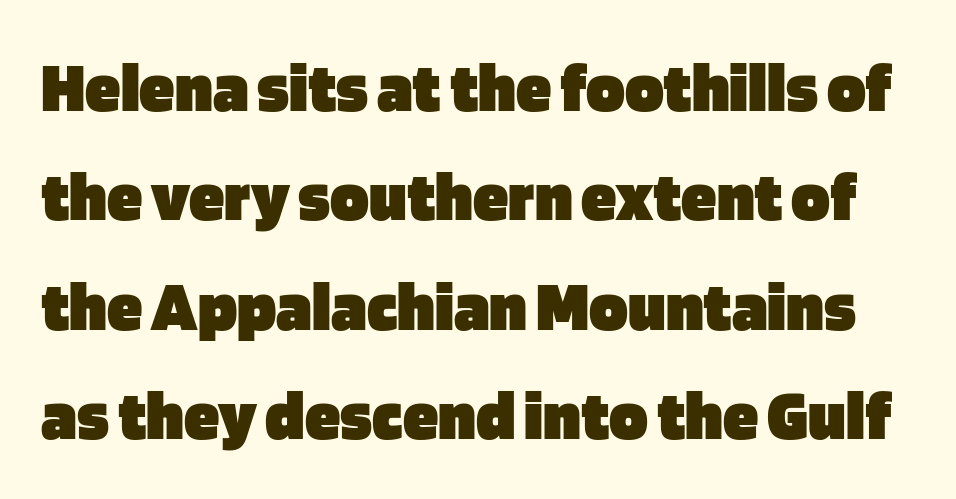
The image shows 72 px heavy sans-serif type, upright; set normal line spacing (1.52x), normal letter spacing, not underlined; low stroke contrast and a large x-height.
